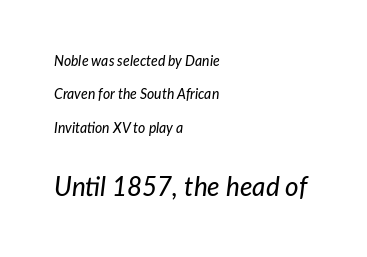
{"italic": "yes", "lean": "right", "slant_degrees": 7, "underline": "no", "align": "left", "line_spacing": "loose", "line_spacing_ratio": 2.39, "letter_spacing": "normal", "letter_spacing_em": 0.0, "larger_block": "second", "size_ratio": 1.86, "glyph_px": 26}
